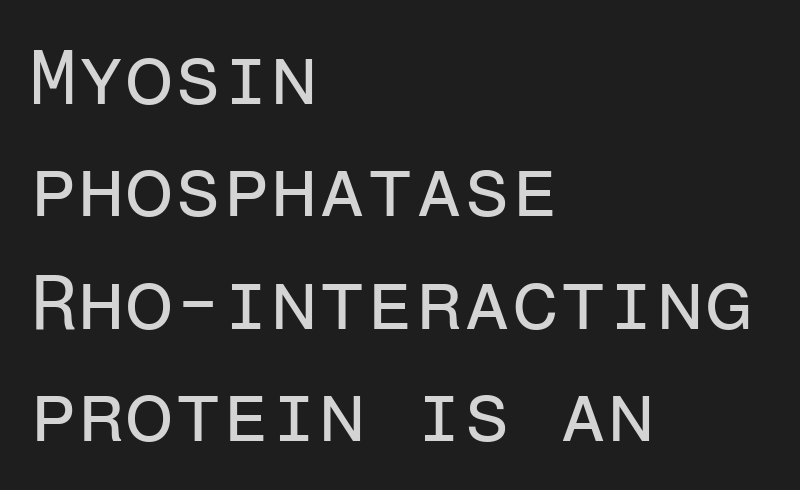
{"serif": "no", "italic": "no", "bold": "no", "weight": "regular", "width": "normal", "stroke_contrast": "low", "x_height": "medium", "monospaced": "yes", "underline": "no", "align": "left", "line_spacing": "normal", "line_spacing_ratio": 1.44, "letter_spacing": "normal", "letter_spacing_em": 0.0, "glyph_px": 78}
